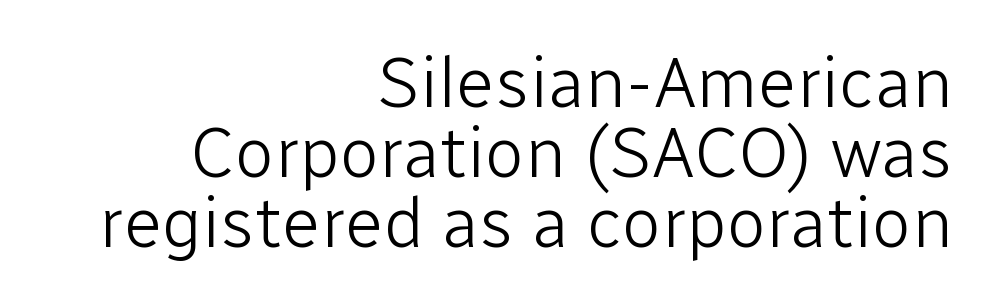
Lines of text with bare space underneath. Does extra space separate the letters? No, they use regular spacing. Character widths vary here, with narrow letters taking less room than wide ones. Unlike italic type, these characters show no tilt at all. The typeface has the unassuming heft of standard copy or less. Rows of type sit shoulder to shoulder in the vertical direction.
